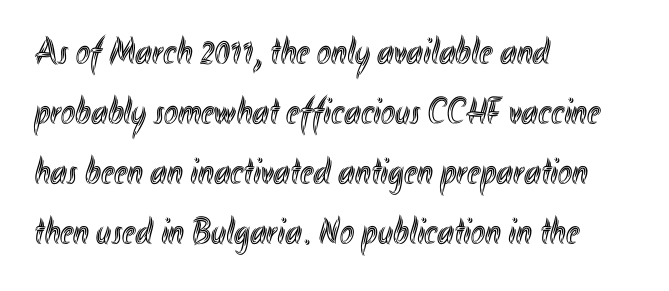
Q: Is the text italic (slanted)? A: Yes.
Q: Is the text underlined? A: No.
Q: How is the paragraph aligned? A: Left-aligned.
Q: Is the spacing between letters normal or unusually wide? A: Normal.
Q: Is the spacing between lines tight, normal or loose? A: Normal.
Q: Width (condensed, normal, or wide)? A: Condensed.
Q: x-height? A: Small.
Q: Monospaced? A: No.
